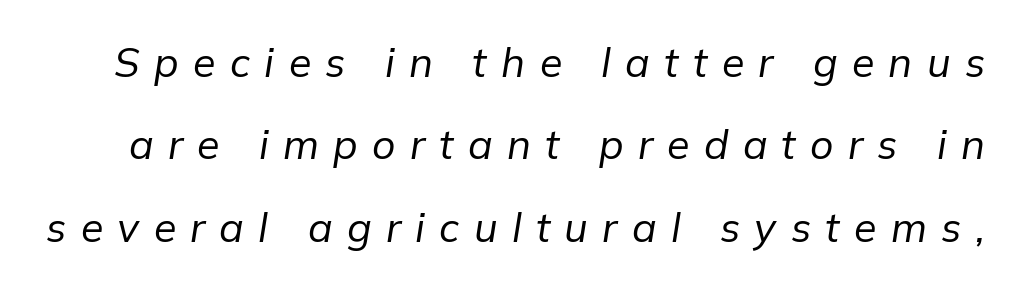
Q: Is the text bold? A: No.
Q: Is the text italic (slanted)? A: Yes, it leans right by about 9 degrees.
Q: Is the text underlined? A: No.
Q: Is the spacing between letters normal or unusually wide? A: Unusually wide.
Q: Is the spacing between lines tight, normal or loose? A: Loose.
Q: Width (condensed, normal, or wide)? A: Normal.
Q: Stroke contrast? A: Low.
Q: x-height? A: Medium.
Q: Monospaced? A: No.
